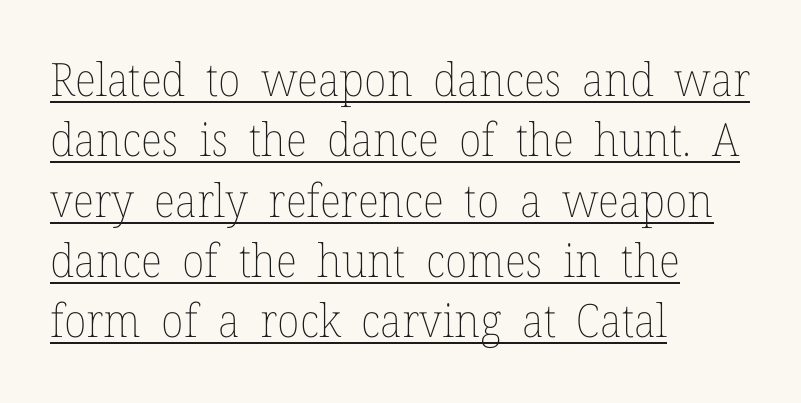
{"italic": "no", "bold": "no", "weight": "thin", "width": "normal", "stroke_contrast": "low", "x_height": "medium", "monospaced": "no", "underline": "yes", "align": "left", "line_spacing": "normal", "line_spacing_ratio": 1.31, "letter_spacing": "normal", "letter_spacing_em": 0.0, "glyph_px": 46}
